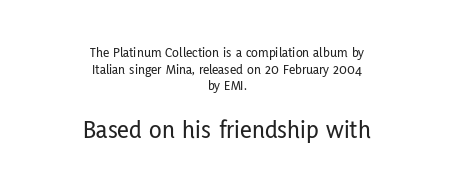
{"italic": "no", "underline": "no", "align": "center", "line_spacing_ratio": 1.18, "letter_spacing": "normal", "letter_spacing_em": 0.0, "larger_block": "second", "size_ratio": 1.86, "glyph_px": 26}
